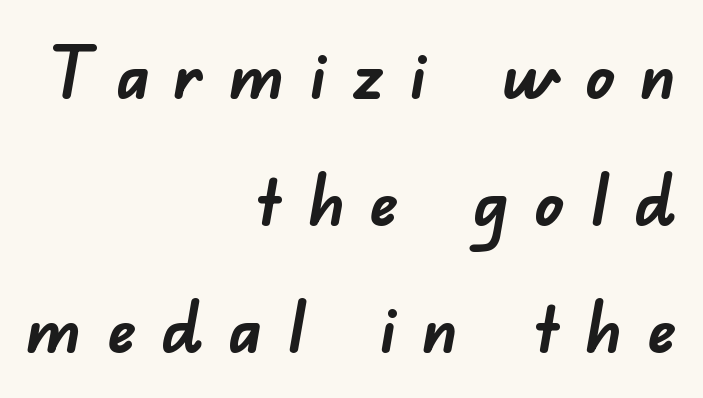
{"serif": "no", "bold": "yes", "weight": "semibold", "width": "normal", "stroke_contrast": "low", "x_height": "small", "monospaced": "no", "underline": "no", "align": "right", "line_spacing_ratio": 1.79, "letter_spacing": "wide", "letter_spacing_em": 0.35, "glyph_px": 71}
